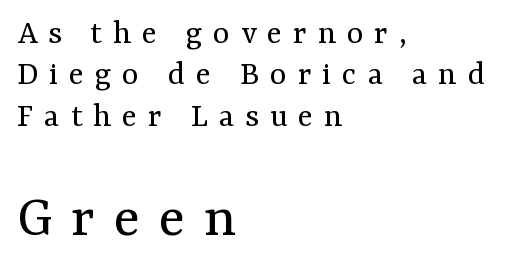
{"serif": "yes", "italic": "no", "bold": "no", "weight": "regular", "width": "normal", "stroke_contrast": "medium", "x_height": "medium", "monospaced": "no", "underline": "no", "align": "left", "line_spacing_ratio": 1.18, "letter_spacing": "wide", "letter_spacing_em": 0.31, "larger_block": "second", "size_ratio": 1.74, "glyph_px": 61}
